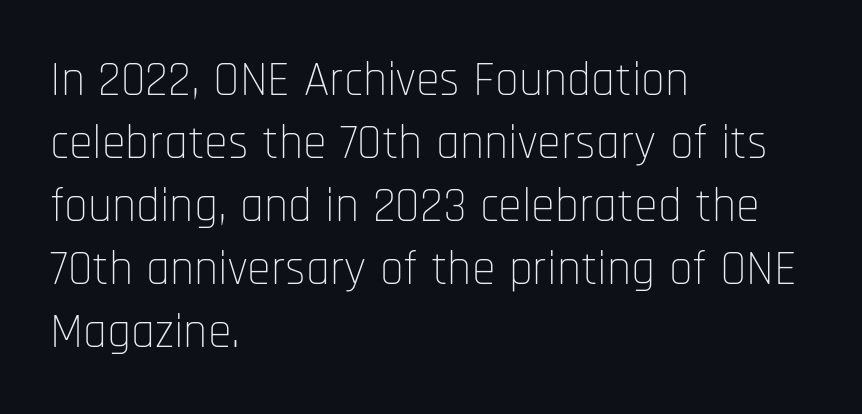
In CSS terms this would be text-align: left. The line texture is even and compact thanks to regular tracking. The letters look calm and open, with moderate or lighter stems. The baseline area is clear. Compared with typical paragraphs, the rows here are spaced about the same. Looks like regular typesetting: each glyph gets only the width it needs.
